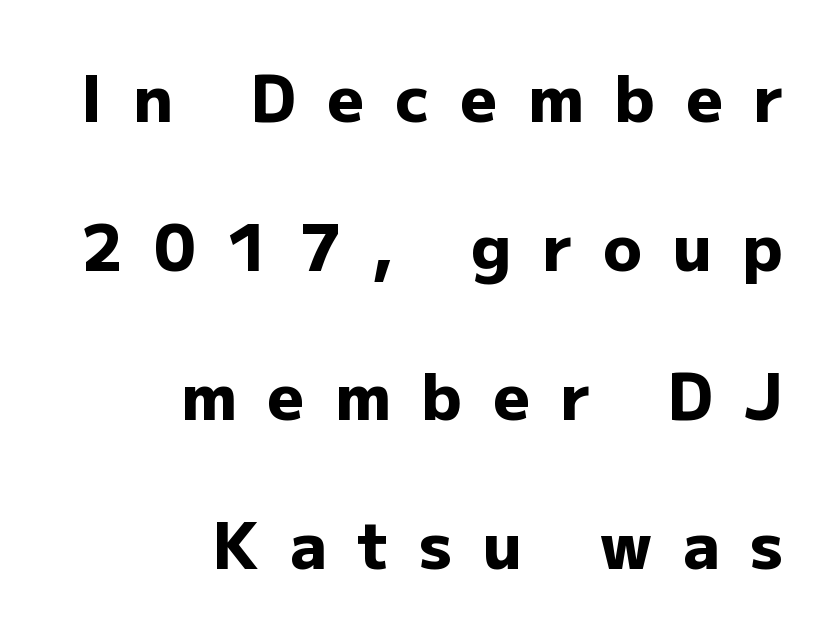
The image shows 64 px heavy sans-serif type, upright; set right-aligned, loose line spacing (2.33x), unusually wide letter spacing (+0.48 em), not underlined; low stroke contrast and a medium x-height.
